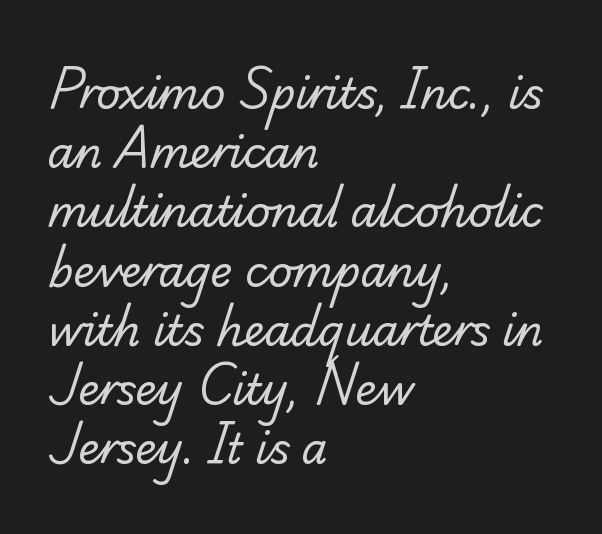
Q: Is the text bold? A: No.
Q: Is the typeface a serif or a sans-serif typeface? A: Serif.
Q: Is the text underlined? A: No.
Q: How is the paragraph aligned? A: Left-aligned.
Q: Is the spacing between letters normal or unusually wide? A: Normal.
Q: Is the spacing between lines tight, normal or loose? A: Normal.
Q: Width (condensed, normal, or wide)? A: Normal.
Q: Stroke contrast? A: Low.
Q: x-height? A: Small.
Q: Monospaced? A: No.
